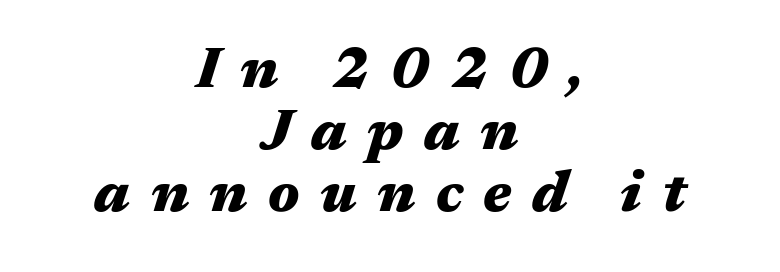
The image shows 58 px heavy, wide type, italic (leaning right); set centered, tight line spacing (1.07x), unusually wide letter spacing (+0.35 em), not underlined; medium stroke contrast and a medium x-height.
